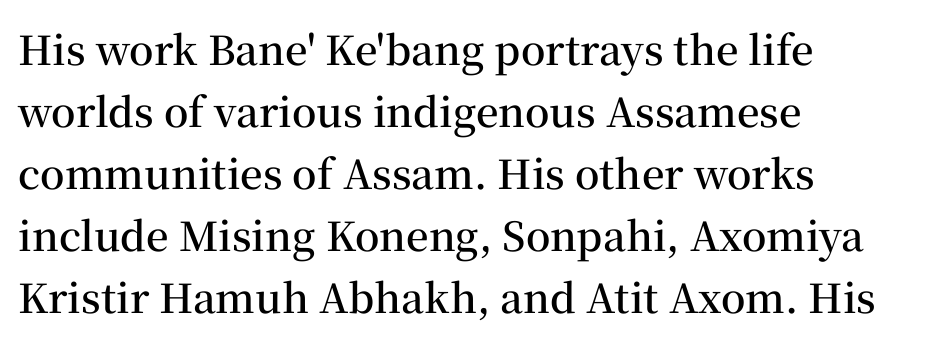
The image shows 40 px semibold serif type, upright; set left-aligned, normal line spacing (1.55x), normal letter spacing, not underlined; medium stroke contrast and a medium x-height.
